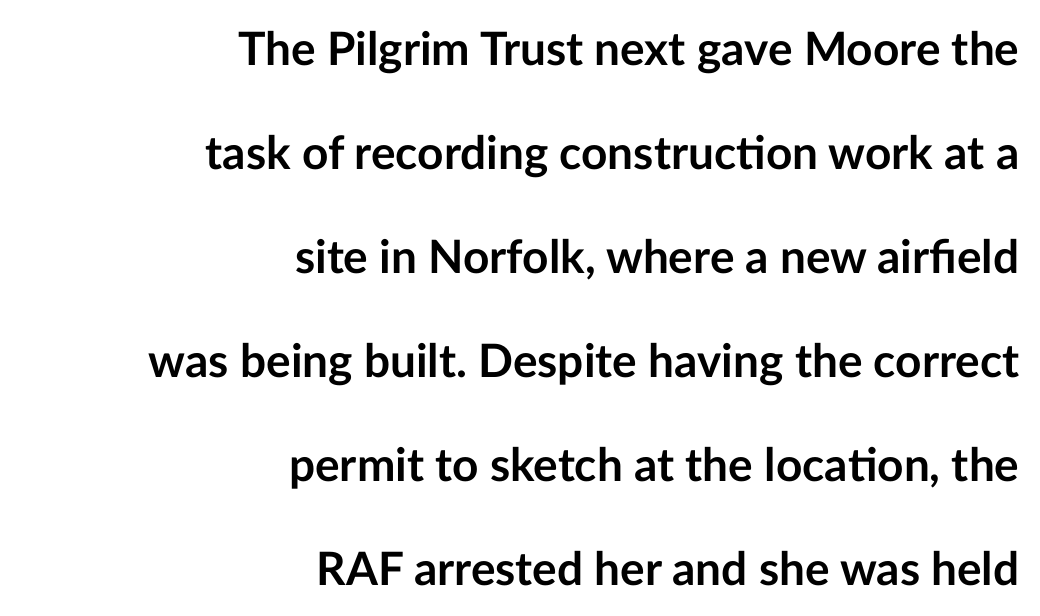
The image shows 46 px semibold sans-serif type, upright; set right-aligned, loose line spacing (2.26x), normal letter spacing, not underlined; low stroke contrast and a medium x-height.
